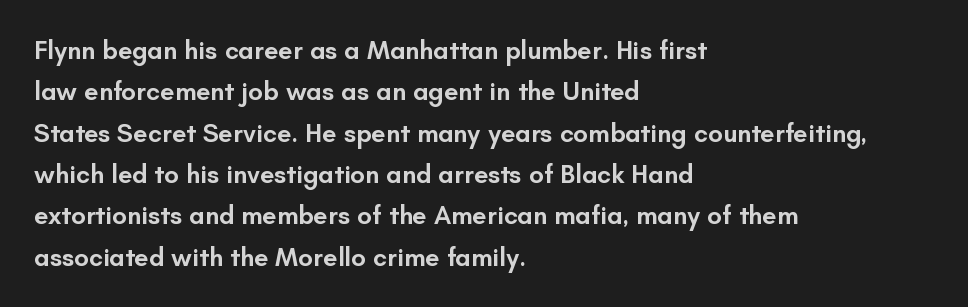
The lines are quadded left. Descenders hang freely into open space. Semibold letterforms, between regular and bold. Observe the ordinary spacing: letters are neighbours, not strangers.
